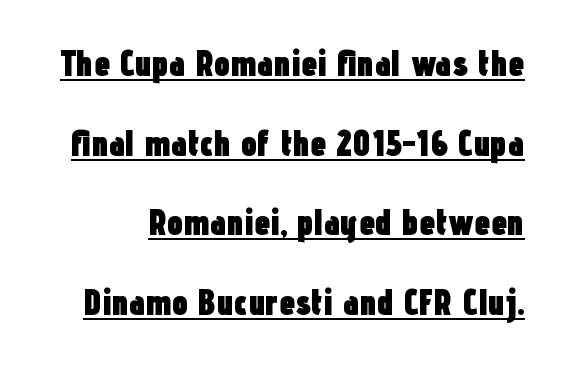
The typesetting leans heavy: a genuine bold. Leading is clearly above the norm, producing a sparse column. Caption: lettering with a line underneath. Here the glyphs are tracked normally, forming tight word shapes. The letters advance in unequal steps, a hallmark of proportional type. Designer's note — italics off, roman on.
